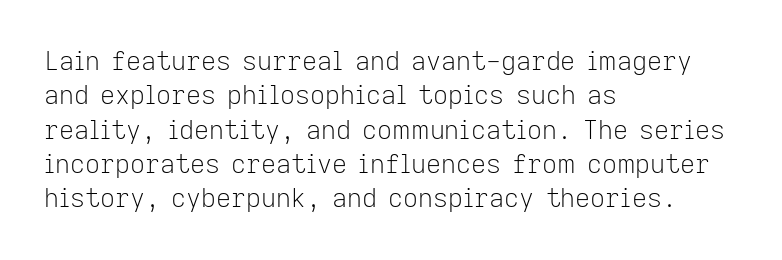
Q: Is the text bold? A: No.
Q: Is the text italic (slanted)? A: No, it is upright.
Q: Is the text underlined? A: No.
Q: How is the paragraph aligned? A: Left-aligned.
Q: Is the spacing between letters normal or unusually wide? A: Normal.
Q: Is the spacing between lines tight, normal or loose? A: Normal.
